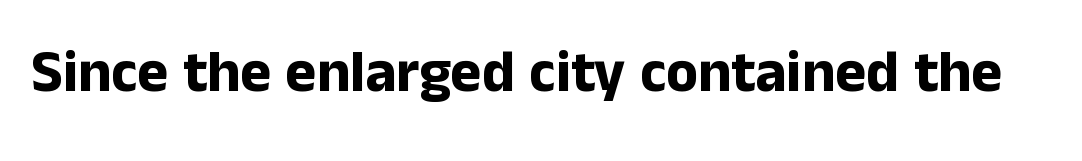
{"serif": "no", "italic": "no", "bold": "yes", "weight": "bold", "width": "normal", "stroke_contrast": "low", "x_height": "medium", "monospaced": "no", "underline": "no", "letter_spacing": "normal", "letter_spacing_em": 0.0, "glyph_px": 59}
